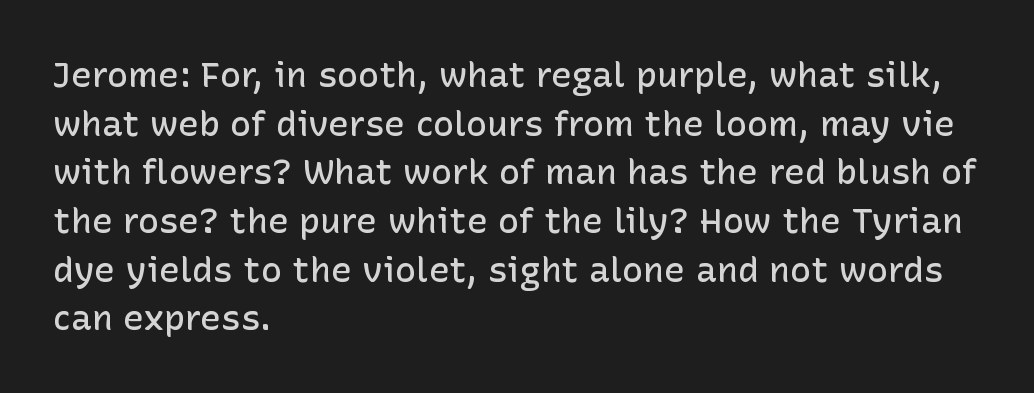
Is the letter spacing exaggerated? No — it looks like the ordinary default. These lines are composed in type without serifs. The typesetting leans somewhat heavy: a semibold. A typesetter would call this proportional, since set widths differ per character. The paragraph shown leans on its left margin.
